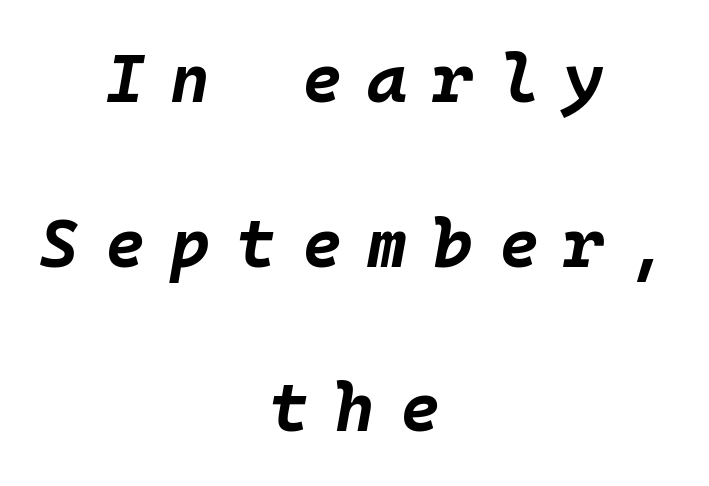
The image shows 68 px bold type, italic (leaning right), monospaced; set centered, loose line spacing (2.42x), unusually wide letter spacing (+0.38 em), not underlined; low stroke contrast and a large x-height.
